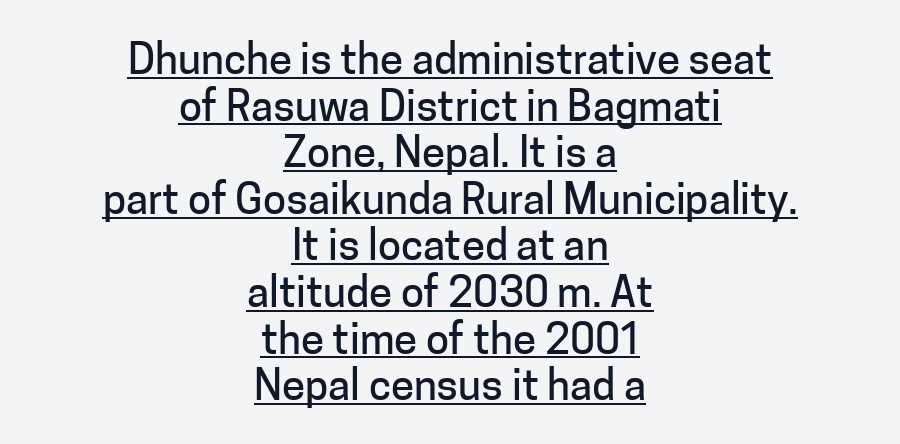
The image shows 42 px sans-serif type, upright; set centered, tight line spacing (1.11x), normal letter spacing, underlined; low stroke contrast and a medium x-height.
